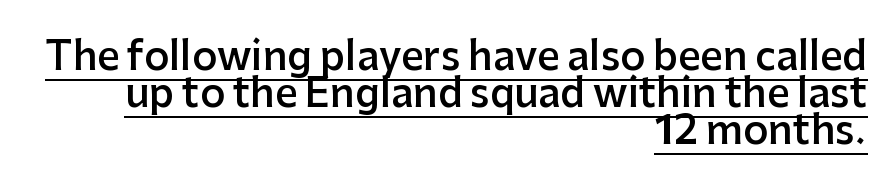
Q: Is the text bold? A: Semi-bold.
Q: Is the text italic (slanted)? A: No, it is upright.
Q: Is the typeface a serif or a sans-serif typeface? A: Sans-serif.
Q: Is the text underlined? A: Yes.
Q: How is the paragraph aligned? A: Right-aligned.
Q: Is the spacing between letters normal or unusually wide? A: Normal.
Q: Is the spacing between lines tight, normal or loose? A: Tight.
Q: Width (condensed, normal, or wide)? A: Normal.
Q: Stroke contrast? A: Low.
Q: x-height? A: Medium.
Q: Monospaced? A: No.
